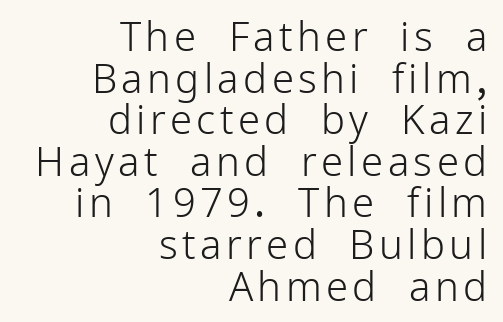
Q: Is the text bold? A: No.
Q: Is the text italic (slanted)? A: No, it is upright.
Q: Is the typeface a serif or a sans-serif typeface? A: Sans-serif.
Q: Is the text underlined? A: No.
Q: How is the paragraph aligned? A: Right-aligned.
Q: Is the spacing between lines tight, normal or loose? A: Tight.
Q: Width (condensed, normal, or wide)? A: Normal.
Q: Stroke contrast? A: Low.
Q: x-height? A: Medium.
Q: Monospaced? A: No.
